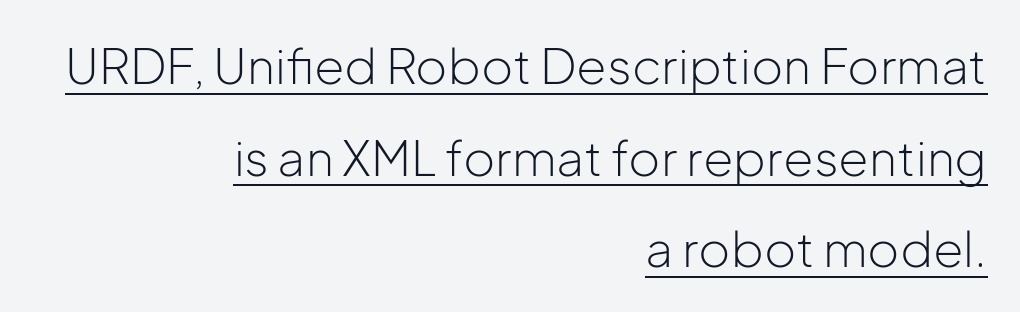
Q: Is the text bold? A: No.
Q: Is the text italic (slanted)? A: No, it is upright.
Q: Is the typeface a serif or a sans-serif typeface? A: Sans-serif.
Q: Is the text underlined? A: Yes.
Q: How is the paragraph aligned? A: Right-aligned.
Q: Is the spacing between letters normal or unusually wide? A: Normal.
Q: Width (condensed, normal, or wide)? A: Normal.
Q: Stroke contrast? A: Low.
Q: x-height? A: Medium.
Q: Monospaced? A: No.
